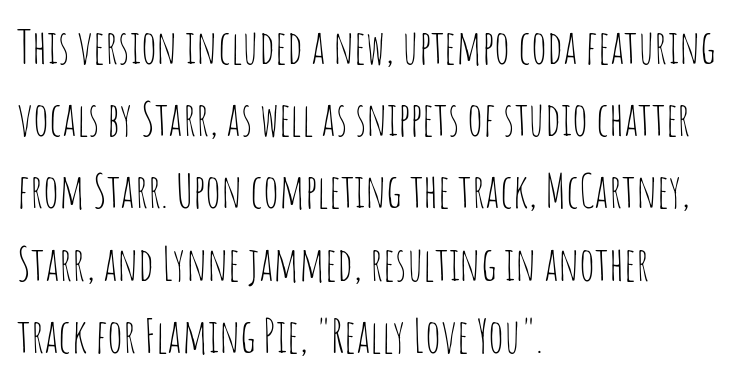
Q: Is the text bold? A: No.
Q: Is the text italic (slanted)? A: No, it is upright.
Q: Is the typeface a serif or a sans-serif typeface? A: Sans-serif.
Q: Is the text underlined? A: No.
Q: How is the paragraph aligned? A: Left-aligned.
Q: Is the spacing between letters normal or unusually wide? A: Normal.
Q: Is the spacing between lines tight, normal or loose? A: Normal.
Q: Width (condensed, normal, or wide)? A: Condensed.
Q: Stroke contrast? A: Low.
Q: x-height? A: Large.
Q: Monospaced? A: No.
